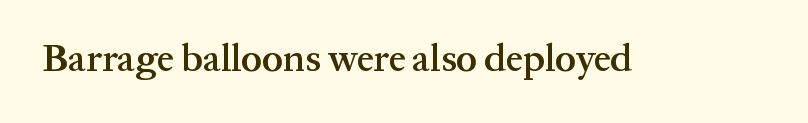
Q: Is the text bold? A: Semi-bold.
Q: Is the text italic (slanted)? A: No, it is upright.
Q: Is the typeface a serif or a sans-serif typeface? A: Serif.
Q: Is the text underlined? A: No.
Q: Is the spacing between letters normal or unusually wide? A: Normal.
Q: Width (condensed, normal, or wide)? A: Normal.
Q: Stroke contrast? A: Medium.
Q: x-height? A: Medium.
Q: Monospaced? A: No.
